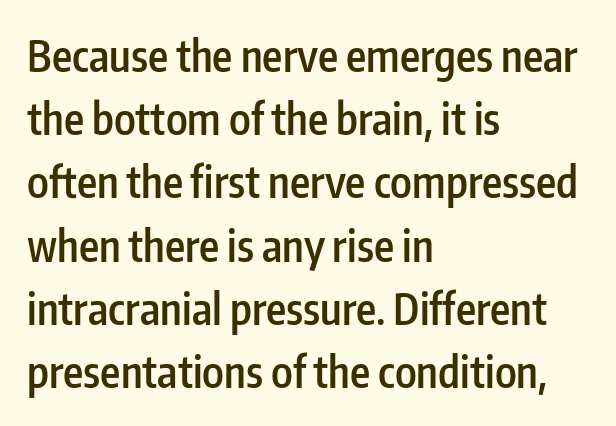
The image shows 43 px semibold, condensed sans-serif type, upright; set left-aligned, normal line spacing (1.47x), normal letter spacing, not underlined; low stroke contrast and a medium x-height.
